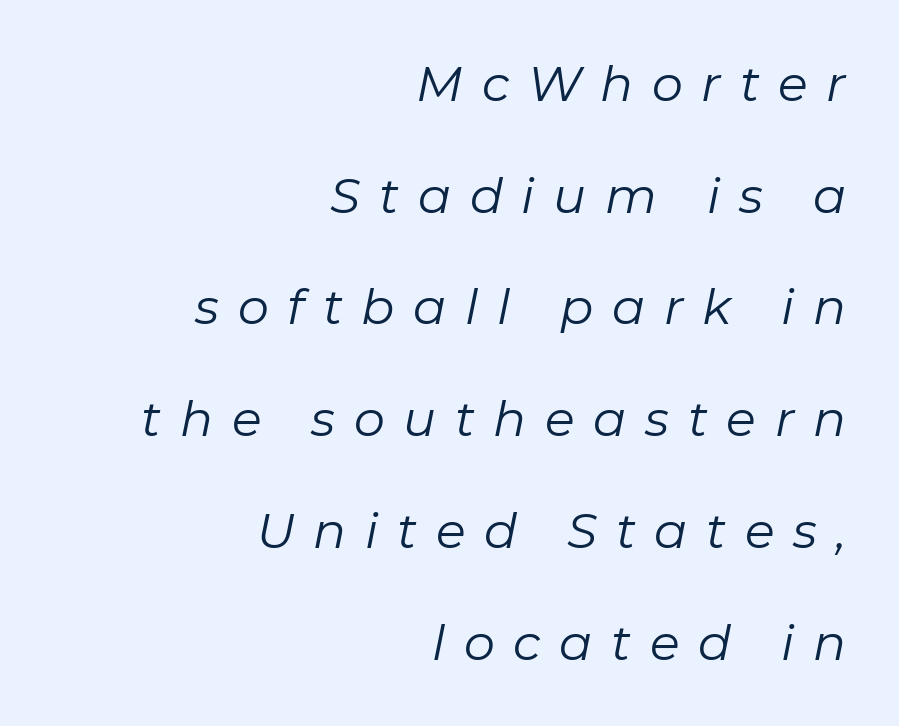
The characters are drawn with everyday or finer stroke widths. Loose tracking; the words dissolve into strings of separated letters. The text block is weighted toward the right margin, trailing off unevenly leftward. Is this a fixed-width face? No — the glyphs have proportional, varying widths. Nobody drew a line under any word here. Honestly, the rows look like they've been pulled way apart.
